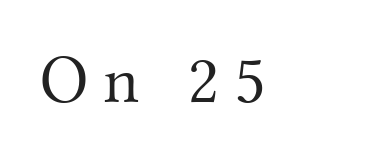
{"serif": "yes", "italic": "no", "bold": "no", "weight": "light", "width": "normal", "stroke_contrast": "medium", "x_height": "small", "monospaced": "no", "underline": "no", "letter_spacing": "wide", "letter_spacing_em": 0.22, "glyph_px": 69}
